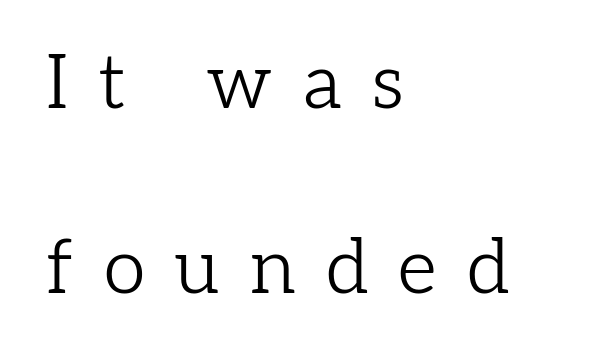
Q: Is the text bold? A: No.
Q: Is the text italic (slanted)? A: No, it is upright.
Q: Is the typeface a serif or a sans-serif typeface? A: Serif.
Q: Is the text underlined? A: No.
Q: How is the paragraph aligned? A: Left-aligned.
Q: Is the spacing between letters normal or unusually wide? A: Unusually wide.
Q: Is the spacing between lines tight, normal or loose? A: Loose.
Q: Width (condensed, normal, or wide)? A: Normal.
Q: Stroke contrast? A: Low.
Q: x-height? A: Medium.
Q: Monospaced? A: No.
